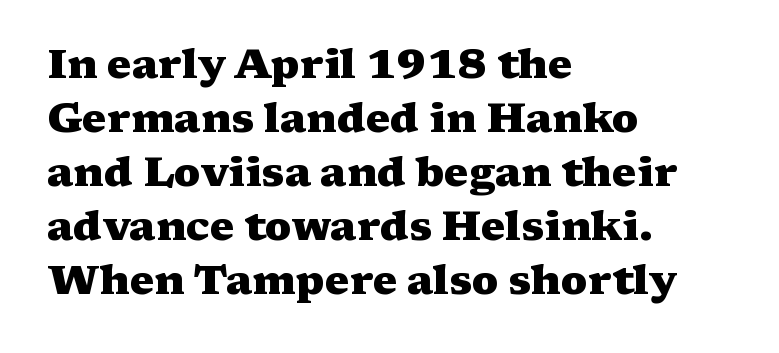
Glyph-to-glyph distance matches everyday printed text. The letters advance in unequal steps, a hallmark of proportional type. Type without underlining. The compositor pushed each line to the left boundary.
